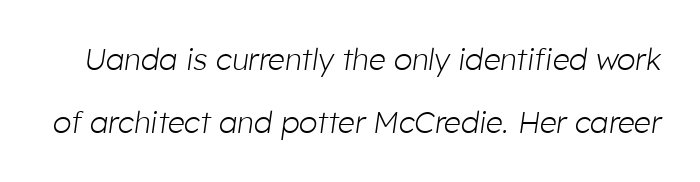
{"italic": "yes", "lean": "right", "slant_degrees": 8, "bold": "no", "weight": "light", "width": "normal", "stroke_contrast": "low", "x_height": "medium", "monospaced": "no", "underline": "no", "line_spacing": "loose", "line_spacing_ratio": 2.11, "letter_spacing": "normal", "letter_spacing_em": 0.0, "glyph_px": 30}
